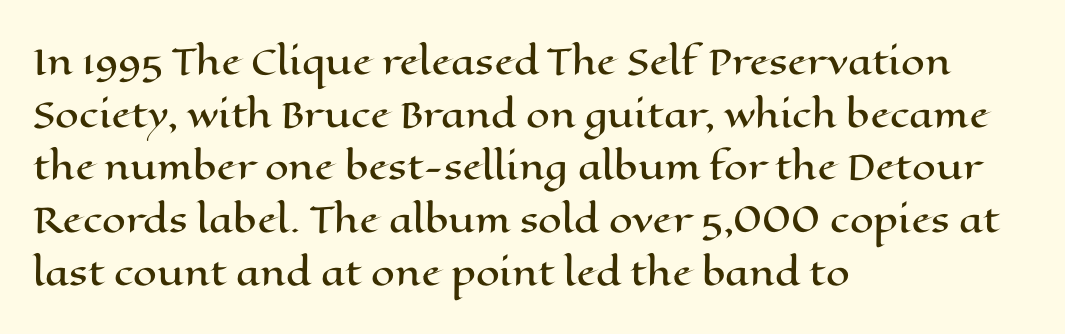
The image shows 34 px wide type, upright; set left-aligned, normal line spacing (1.55x), normal letter spacing, not underlined; high stroke contrast and a medium x-height.
